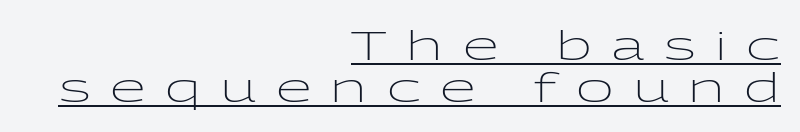
The image shows 41 px light, wide sans-serif type, upright; set right-aligned, tight line spacing (1.02x), unusually wide letter spacing (+0.48 em), underlined; low stroke contrast and a medium x-height.
